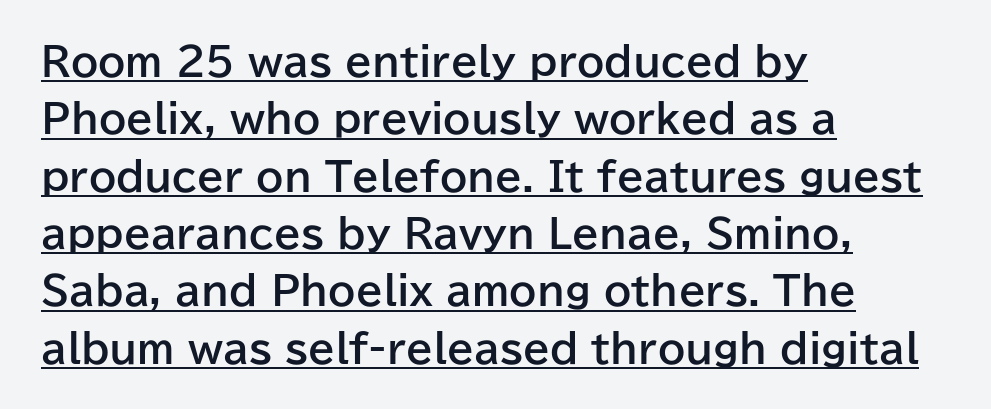
The image shows 39 px bold sans-serif type, upright; set left-aligned, normal line spacing (1.47x), normal letter spacing, underlined; low stroke contrast and a medium x-height.
